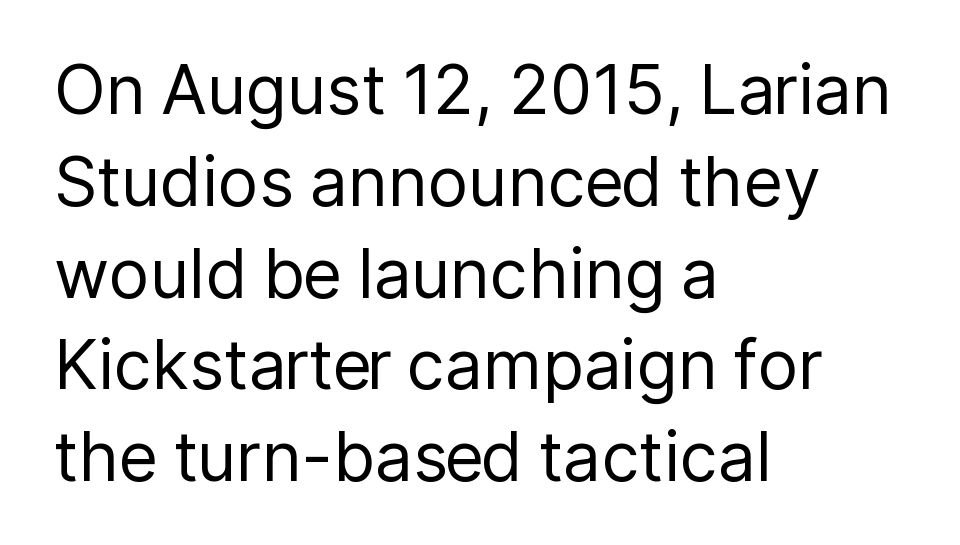
{"serif": "no", "italic": "no", "bold": "no", "weight": "regular", "width": "normal", "stroke_contrast": "low", "x_height": "medium", "monospaced": "no", "underline": "no", "align": "left", "line_spacing": "normal", "line_spacing_ratio": 1.35, "letter_spacing": "normal", "letter_spacing_em": 0.0, "glyph_px": 68}
